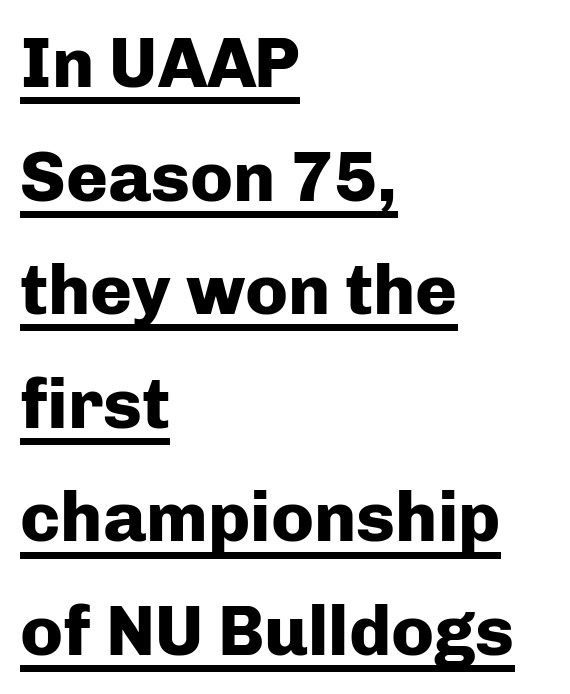
Interline gaps are of average width in this sample. You'd pick this weight for a headline — it's a proper bold. The specimen includes a rule beneath the text block's lines. Style check: upright. The lines are quadded left. This is sans-serif lettering, the kind often seen on screens and signage.
